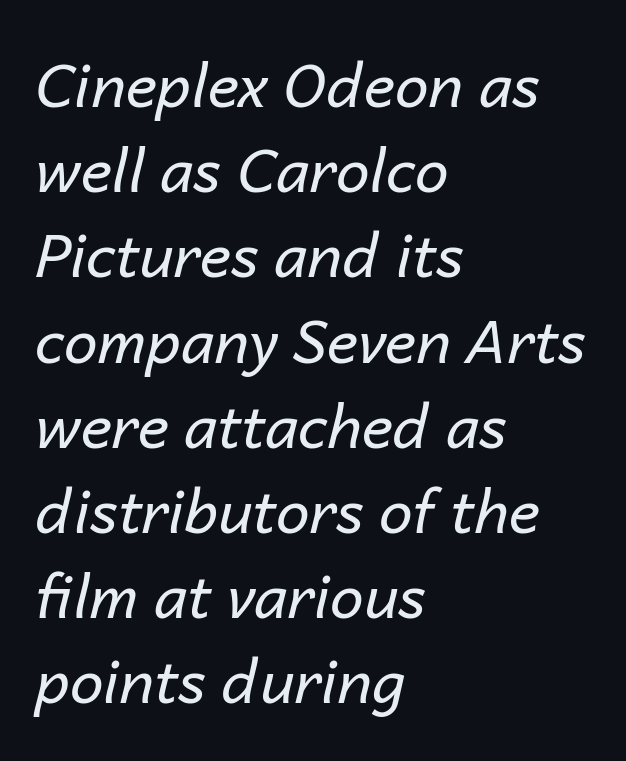
The image shows 60 px regular-weight type, italic (leaning right); set left-aligned, normal line spacing (1.42x), normal letter spacing, not underlined; low stroke contrast and a medium x-height.
